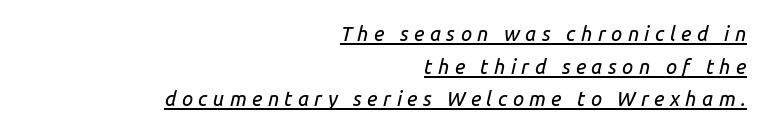
The rendering uses a moderate line-height, typical for paragraphs. A typesetter would call this heavily tracked-out type. Notice how the passage keeps a crisp vertical edge on the right only. Has an underline been added? It has. The glyphs look as if they've been sheared to an angle.
